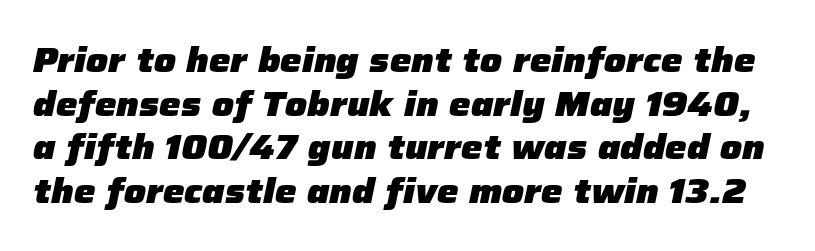
Q: Is the text bold? A: Yes.
Q: Is the text italic (slanted)? A: Yes, it leans right by about 12 degrees.
Q: Is the text underlined? A: No.
Q: Is the spacing between letters normal or unusually wide? A: Normal.
Q: Is the spacing between lines tight, normal or loose? A: Normal.
Q: Width (condensed, normal, or wide)? A: Normal.
Q: Stroke contrast? A: Low.
Q: x-height? A: Medium.
Q: Monospaced? A: No.
